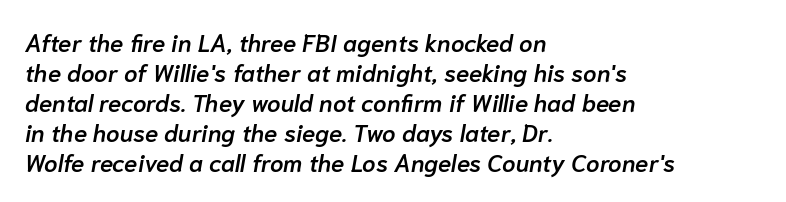
{"italic": "yes", "lean": "right", "slant_degrees": 10, "bold": "semi", "underline": "no", "align": "left", "line_spacing": "normal", "line_spacing_ratio": 1.25, "letter_spacing": "normal", "letter_spacing_em": 0.0, "glyph_px": 24}
